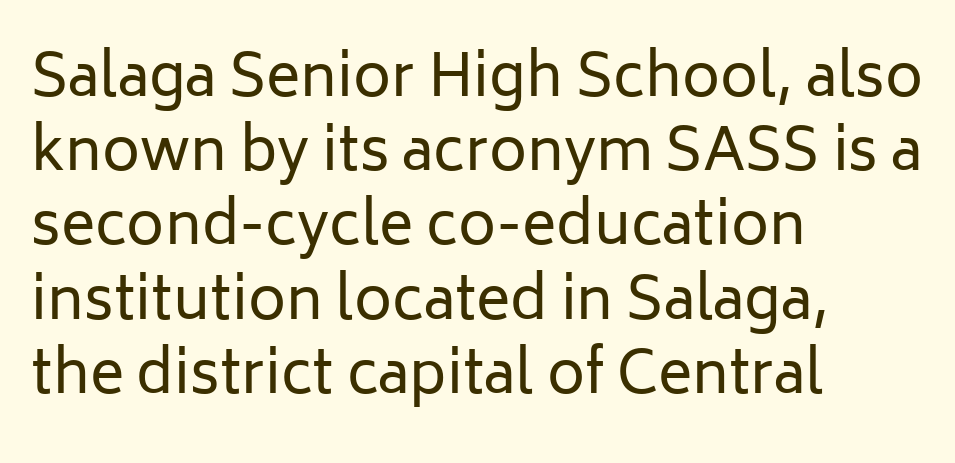
Q: Is the text bold? A: No.
Q: Is the text italic (slanted)? A: No, it is upright.
Q: Is the typeface a serif or a sans-serif typeface? A: Sans-serif.
Q: Is the text underlined? A: No.
Q: How is the paragraph aligned? A: Left-aligned.
Q: Is the spacing between letters normal or unusually wide? A: Normal.
Q: Is the spacing between lines tight, normal or loose? A: Normal.
Q: Width (condensed, normal, or wide)? A: Normal.
Q: Stroke contrast? A: Low.
Q: x-height? A: Medium.
Q: Monospaced? A: No.
